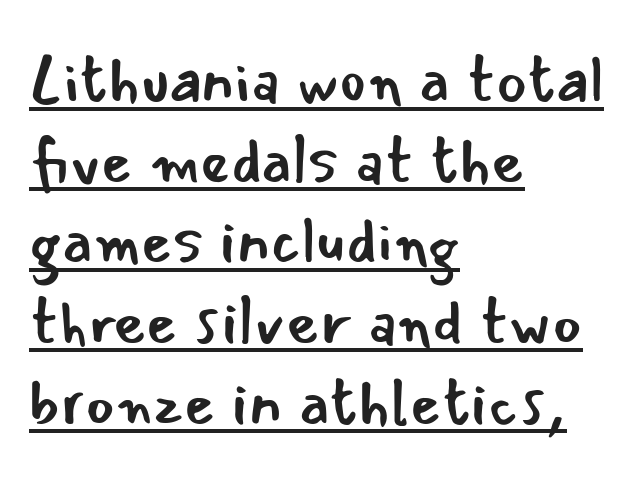
The image shows 64 px regular-weight sans-serif type, upright; set left-aligned, normal line spacing (1.26x), normal letter spacing, underlined; low stroke contrast and a small x-height.
